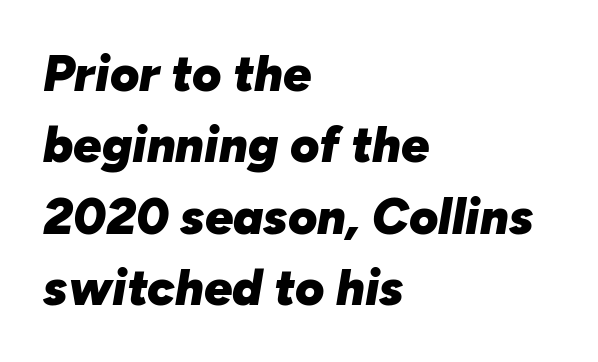
Q: Is the text bold? A: Yes.
Q: Is the text italic (slanted)? A: Yes, it leans right by about 10 degrees.
Q: Is the text underlined? A: No.
Q: How is the paragraph aligned? A: Left-aligned.
Q: Is the spacing between letters normal or unusually wide? A: Normal.
Q: Is the spacing between lines tight, normal or loose? A: Normal.
Q: Width (condensed, normal, or wide)? A: Normal.
Q: Stroke contrast? A: Low.
Q: x-height? A: Medium.
Q: Monospaced? A: No.
